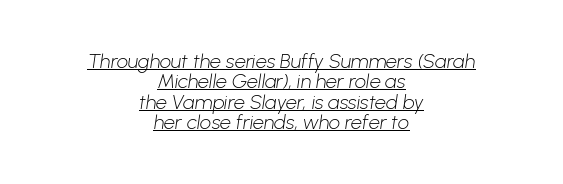
This block would grow much taller if given ordinary leading; it's compressed now. No extra ink here — the face is not bold. This is underlined copy, the kind a proofreader might mark for attention. Students, note that the glyphs here touch the page at normal intervals. Notice how the passage keeps no hard edge, just a central spine.
